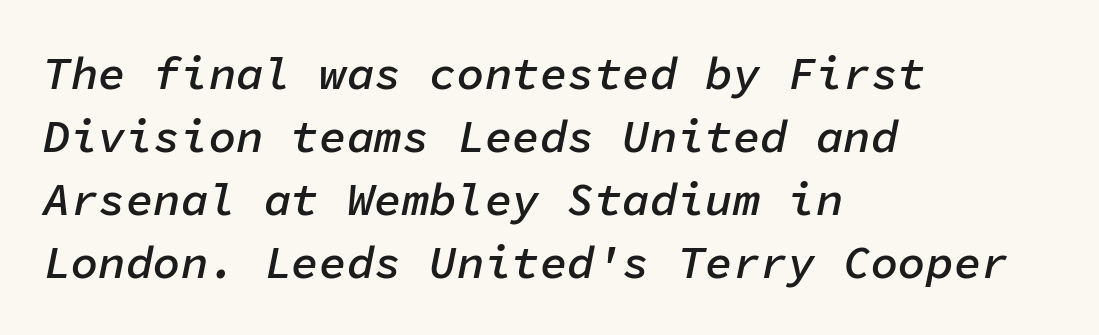
Q: Is the text bold? A: Semi-bold.
Q: Is the text italic (slanted)? A: Yes, it leans right by about 11 degrees.
Q: Is the text underlined? A: No.
Q: How is the paragraph aligned? A: Left-aligned.
Q: Is the spacing between letters normal or unusually wide? A: Normal.
Q: Is the spacing between lines tight, normal or loose? A: Normal.
Q: Width (condensed, normal, or wide)? A: Normal.
Q: Stroke contrast? A: Low.
Q: x-height? A: Medium.
Q: Monospaced? A: Yes.
